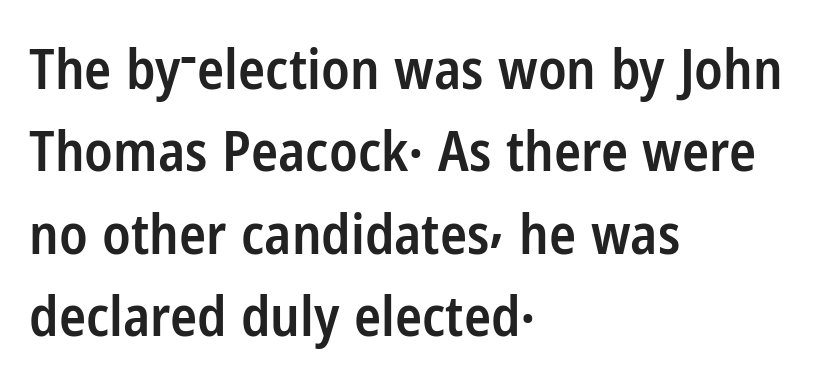
The image shows 56 px semibold, condensed sans-serif type, upright; set left-aligned, normal line spacing (1.47x), normal letter spacing, not underlined; low stroke contrast and a medium x-height.
